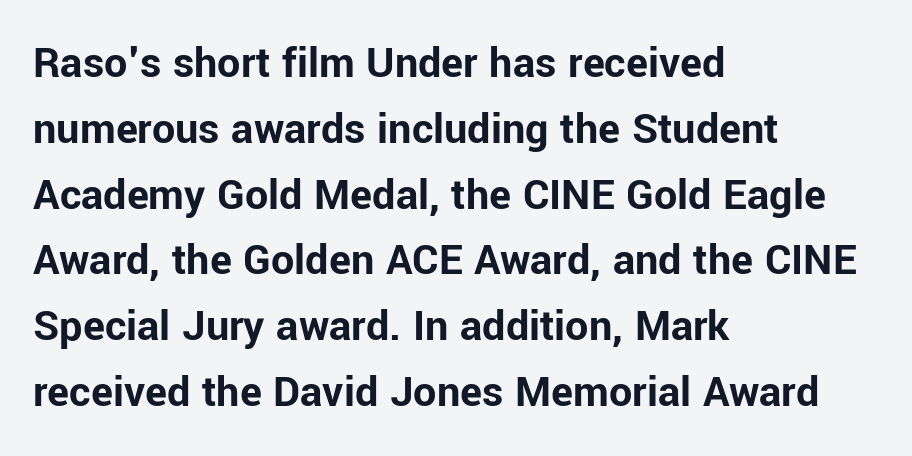
The image shows 46 px bold sans-serif type, upright; set left-aligned, normal line spacing (1.43x), normal letter spacing, not underlined; low stroke contrast and a medium x-height.
